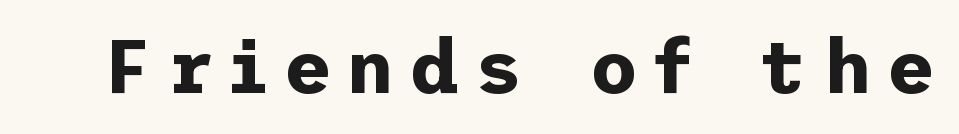
{"serif": "no", "italic": "no", "bold": "yes", "weight": "bold", "width": "normal", "stroke_contrast": "low", "x_height": "medium", "underline": "no", "letter_spacing": "wide", "letter_spacing_em": 0.2, "glyph_px": 75}
